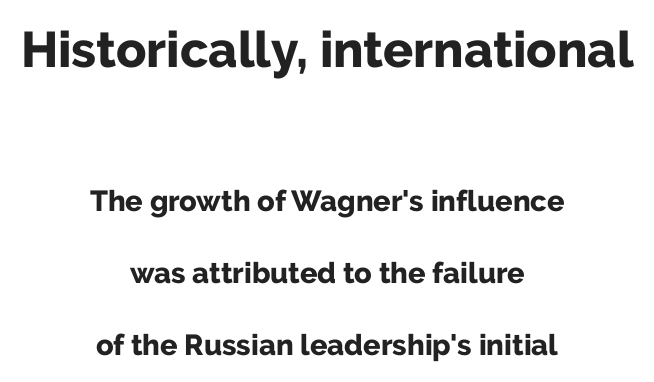
Q: Is the text bold? A: Yes.
Q: Is the text italic (slanted)? A: No, it is upright.
Q: Is the typeface a serif or a sans-serif typeface? A: Sans-serif.
Q: Is the text underlined? A: No.
Q: How is the paragraph aligned? A: Centered.
Q: Is the spacing between letters normal or unusually wide? A: Normal.
Q: Is the spacing between lines tight, normal or loose? A: Loose.
Q: Which block of text is set in a larger size, the first (top) or the second (bottom)? A: The first (top) one.
Q: Width (condensed, normal, or wide)? A: Normal.
Q: Stroke contrast? A: Low.
Q: x-height? A: Medium.
Q: Monospaced? A: No.
